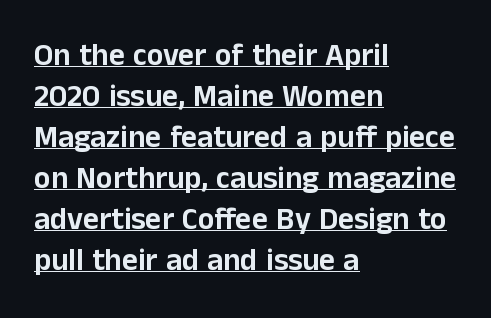
{"serif": "no", "italic": "no", "width": "normal", "stroke_contrast": "low", "x_height": "medium", "monospaced": "no", "underline": "yes", "align": "left", "line_spacing": "normal", "line_spacing_ratio": 1.32, "letter_spacing": "normal", "letter_spacing_em": 0.0, "glyph_px": 31}
